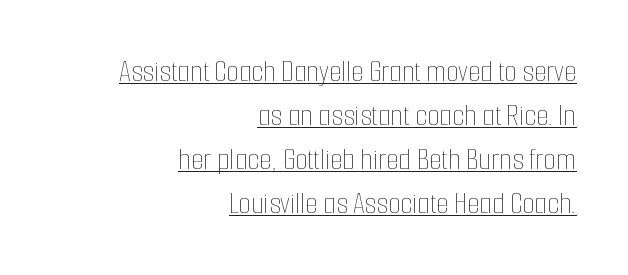
You can see a thin bar hugging the bottom of the glyphs. What's the leading like? Ordinary, nothing unusual. Standard letterfit; no display-style spreading of the glyphs. Is there any slant? The stems are plumb. Bold? No — there's no thickening of the strokes.
